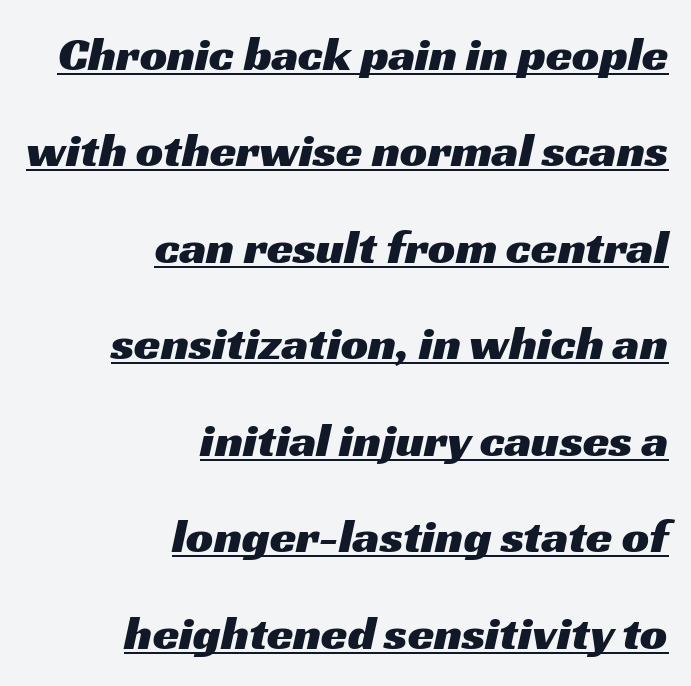
{"serif": "no", "width": "wide", "stroke_contrast": "medium", "x_height": "medium", "monospaced": "no", "underline": "yes", "align": "right", "line_spacing": "loose", "line_spacing_ratio": 2.01, "letter_spacing": "normal", "letter_spacing_em": 0.0, "glyph_px": 48}
